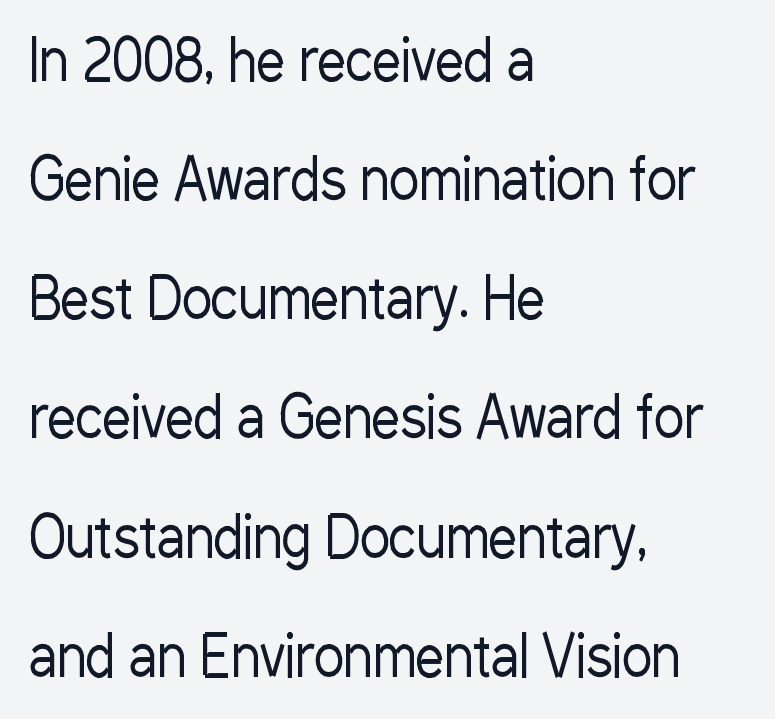
Q: Is the text bold? A: No.
Q: Is the text italic (slanted)? A: No, it is upright.
Q: Is the typeface a serif or a sans-serif typeface? A: Sans-serif.
Q: Is the text underlined? A: No.
Q: How is the paragraph aligned? A: Left-aligned.
Q: Is the spacing between letters normal or unusually wide? A: Normal.
Q: Is the spacing between lines tight, normal or loose? A: Loose.
Q: Width (condensed, normal, or wide)? A: Condensed.
Q: Stroke contrast? A: Low.
Q: x-height? A: Medium.
Q: Monospaced? A: No.
